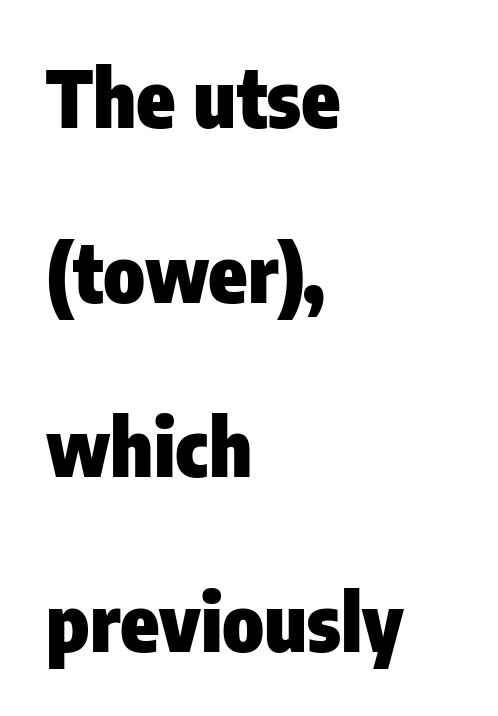
The image shows 79 px heavy, condensed sans-serif type, upright; set left-aligned, loose line spacing (2.21x), normal letter spacing, not underlined; low stroke contrast and a medium x-height.
